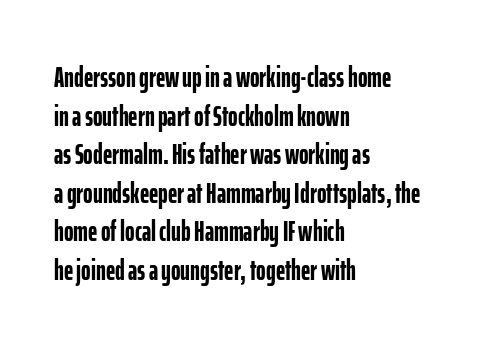
Leading matches the norm, producing a regular column. A bare baseline throughout the passage. Look at the tracking — it's just the regular setting, nothing added. These lines were composed using upright roman letters. Alignment: flush left. Every letter is thick-stroked: bold, no question.
